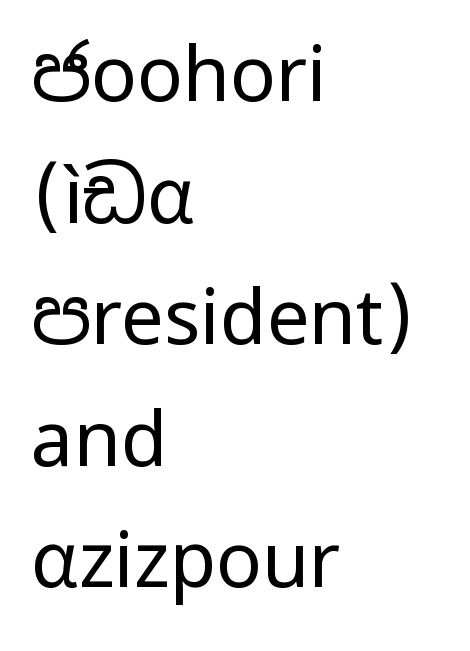
This sample has the flowing, uneven cadence of proportional lettering. Compared with a typical body face, this is equally light or lighter still. What kind of face is this? One without serifs — a sans. What stands out about the letter spacing? Nothing — it is the standard amount.
